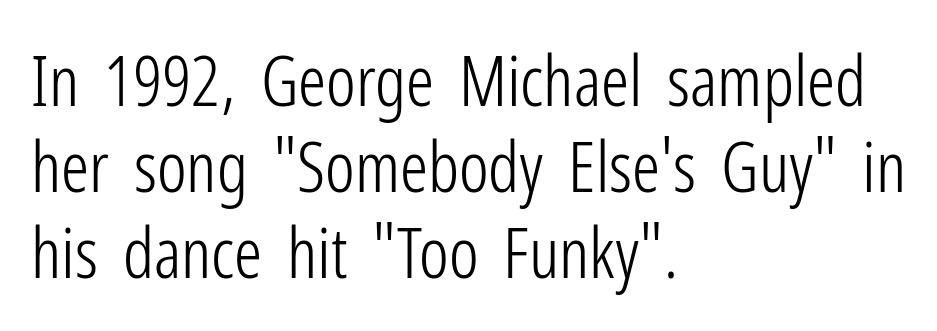
The image shows 70 px light, condensed sans-serif type, upright; set left-aligned, line spacing 1.23x, normal letter spacing, not underlined; low stroke contrast and a medium x-height.
